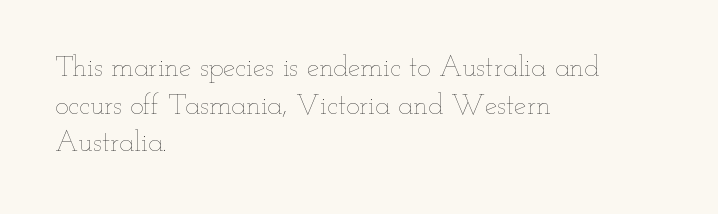
The text block is weighted toward the left margin, trailing off unevenly rightward. A typesetter would call this proportional, since set widths differ per character. You can tell it's not italic because the verticals are truly vertical. The glyphs are unaccompanied by any horizontal stroke below them. The vertical gap from one line to the next is medium.
